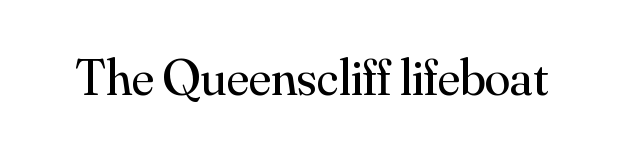
A typesetter would call this proportional, since set widths differ per character. You can tell it's not italic because the verticals are truly vertical. Bare-footed words on every line. The typeface has the unassuming heft of standard copy or less. The characters display serif detailing at their extremities.
